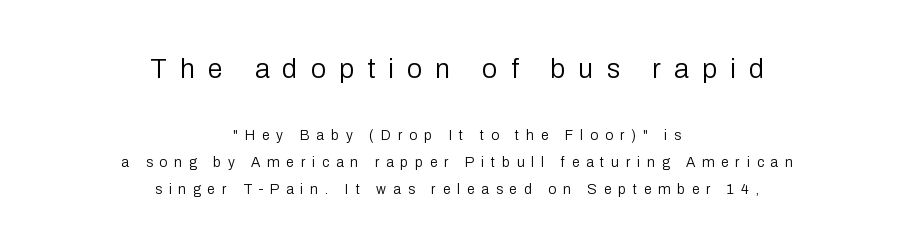
Q: Is the text bold? A: No.
Q: Is the text italic (slanted)? A: No, it is upright.
Q: Is the text underlined? A: No.
Q: How is the paragraph aligned? A: Centered.
Q: Is the spacing between letters normal or unusually wide? A: Unusually wide.
Q: Is the spacing between lines tight, normal or loose? A: Loose.
Q: Which block of text is set in a larger size, the first (top) or the second (bottom)? A: The first (top) one.
